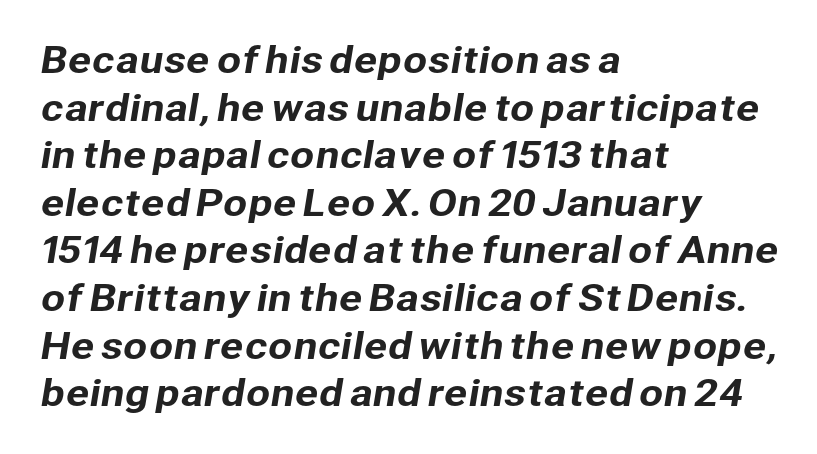
Descenders hang freely into open space. The setting favours the left margin, as ordinary paragraphs usually do. Vertical spacing — default. Spacing verdict: proportional, widths tailored to each character. To sum up the face: it is a sans, with no serifs. How are the letters spaced? Ordinarily, with no added tracking.
